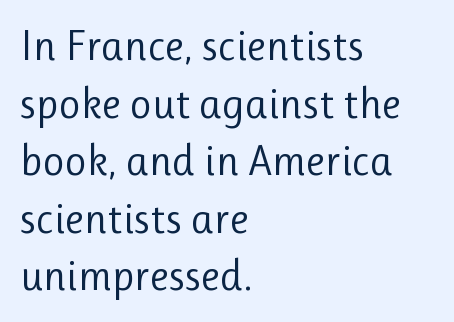
The image shows 43 px regular-weight sans-serif type, upright; set left-aligned, normal line spacing (1.34x), normal letter spacing, not underlined; low stroke contrast and a medium x-height.
